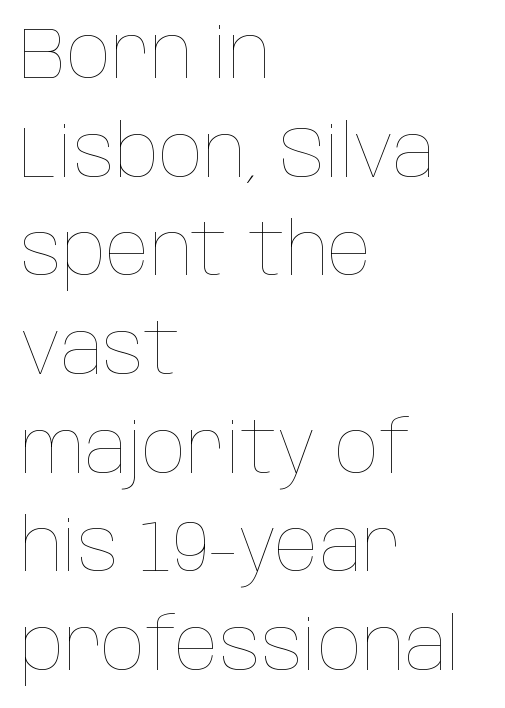
The image shows 72 px thin, condensed type, upright; set left-aligned, normal line spacing (1.37x), normal letter spacing, not underlined; low stroke contrast and a large x-height.
